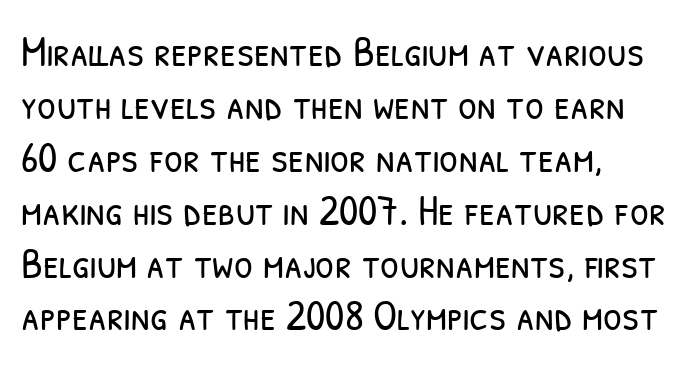
Q: Is the text bold? A: No.
Q: Is the typeface a serif or a sans-serif typeface? A: Sans-serif.
Q: Is the text underlined? A: No.
Q: How is the paragraph aligned? A: Left-aligned.
Q: Is the spacing between letters normal or unusually wide? A: Normal.
Q: Width (condensed, normal, or wide)? A: Condensed.
Q: Stroke contrast? A: Low.
Q: x-height? A: Medium.
Q: Monospaced? A: No.
